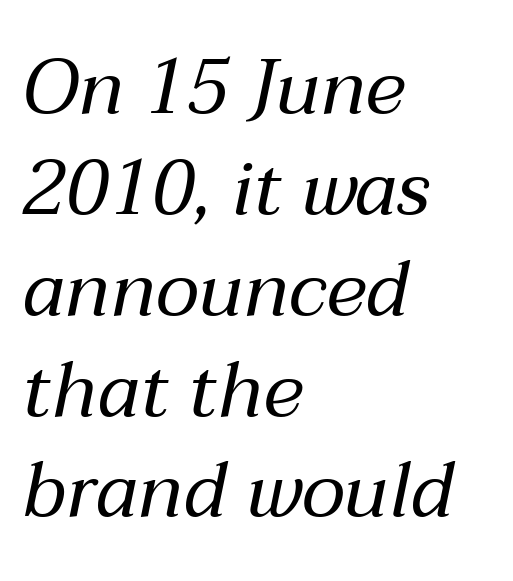
The image shows 77 px regular-weight type, italic (leaning right); set left-aligned, normal line spacing (1.31x), normal letter spacing, not underlined; medium stroke contrast and a medium x-height.
